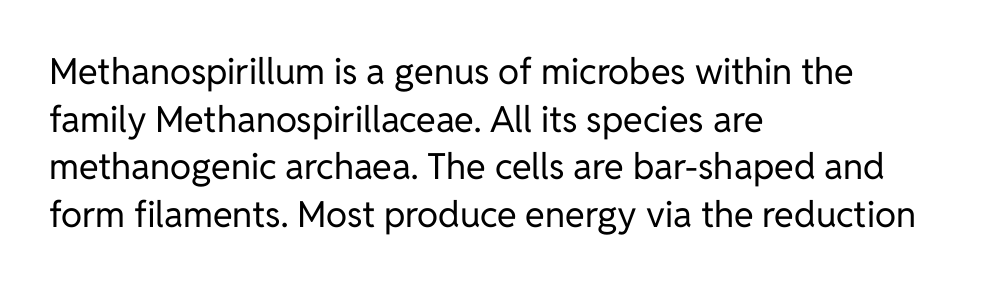
Observe the absence of serifs on each vertical stroke in this sample. Notice how descenders clear the ascenders below comfortably — that's standard leading. Line starts are locked; line ends wander. A typesetter would call this proportional, since set widths differ per character. The passage shown is not underscored anywhere. A typesetter would mark this as roman, not italic.
